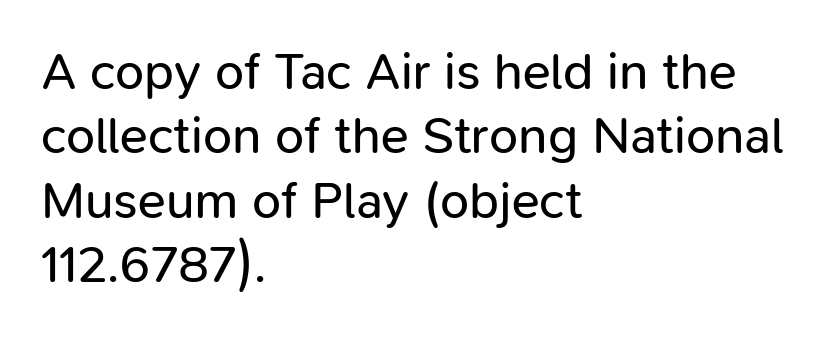
Q: Is the text bold? A: No.
Q: Is the text italic (slanted)? A: No, it is upright.
Q: Is the typeface a serif or a sans-serif typeface? A: Sans-serif.
Q: Is the text underlined? A: No.
Q: How is the paragraph aligned? A: Left-aligned.
Q: Is the spacing between letters normal or unusually wide? A: Normal.
Q: Width (condensed, normal, or wide)? A: Normal.
Q: Stroke contrast? A: Low.
Q: x-height? A: Medium.
Q: Monospaced? A: No.
